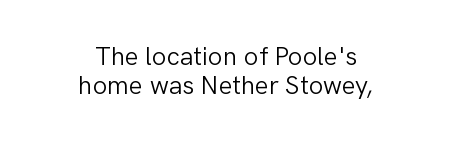
The image shows 26 px text type, upright; set centered, tight line spacing (1.13x), normal letter spacing, not underlined.
